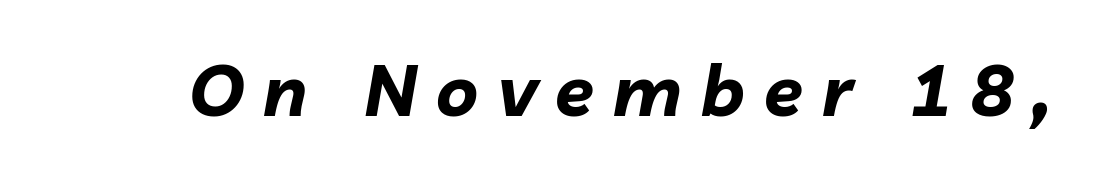
The image shows 71 px bold type, italic (leaning right); set unusually wide letter spacing (+0.27 em), not underlined; low stroke contrast and a medium x-height.
